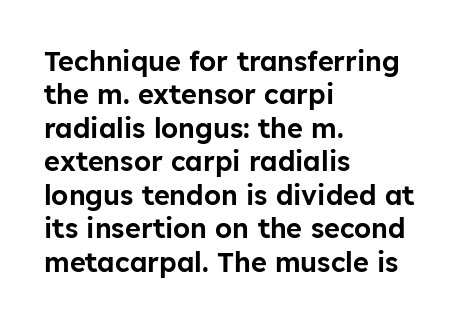
Q: Is the text italic (slanted)? A: No, it is upright.
Q: Is the text underlined? A: No.
Q: How is the paragraph aligned? A: Left-aligned.
Q: Is the spacing between letters normal or unusually wide? A: Normal.
